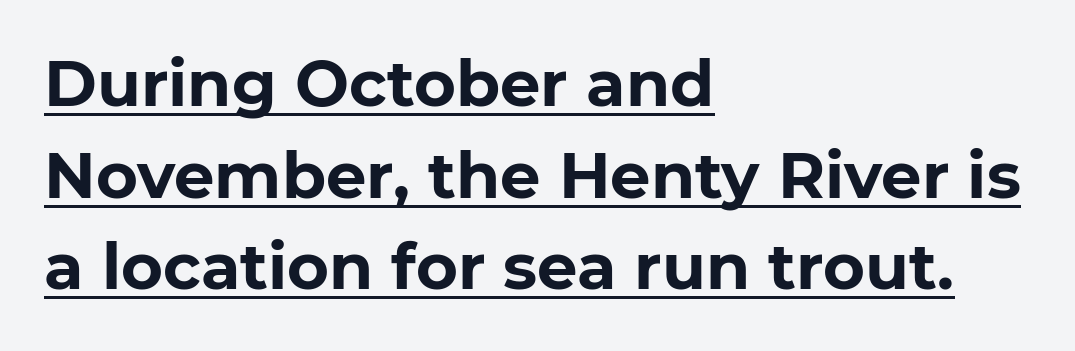
The image shows 64 px bold sans-serif type, upright; set left-aligned, normal line spacing (1.43x), normal letter spacing, underlined; low stroke contrast and a medium x-height.
